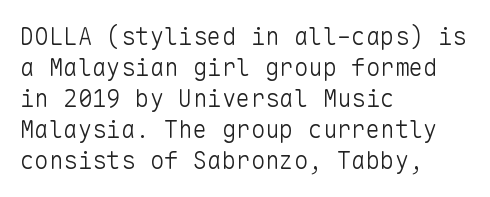
{"italic": "no", "bold": "no", "underline": "no", "align": "left", "line_spacing": "normal", "line_spacing_ratio": 1.29, "letter_spacing": "normal", "letter_spacing_em": 0.0, "glyph_px": 24}
